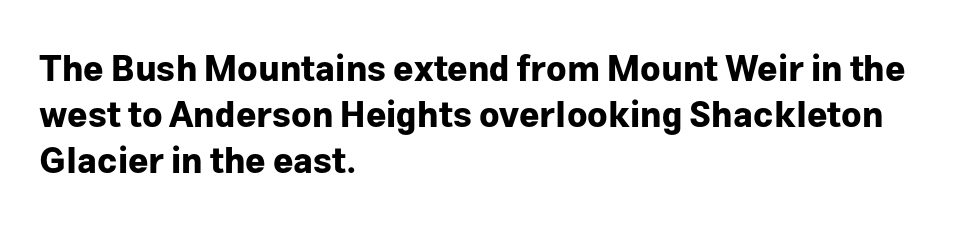
The letters advance in unequal steps, a hallmark of proportional type. Weight: bold. The area under the type is left untouched. Every stem runs plumb, perpendicular to the baseline. A typesetter would call this zero additional tracking.
